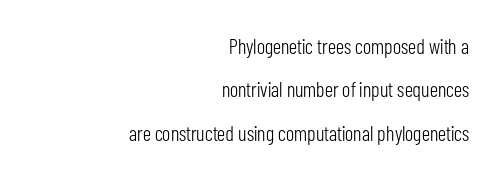
The image shows 21 px text type, upright; set right-aligned, loose line spacing (2.07x), normal letter spacing, not underlined.
